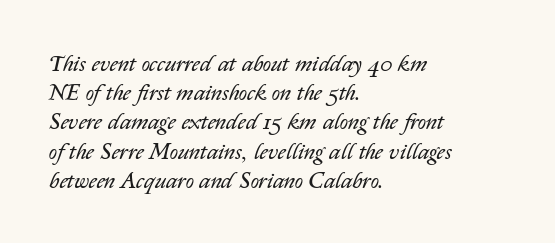
{"italic": "yes", "lean": "right", "slant_degrees": 14, "bold": "no", "underline": "no", "align": "left", "line_spacing": "normal", "line_spacing_ratio": 1.27, "letter_spacing": "normal", "letter_spacing_em": 0.0, "glyph_px": 23}
